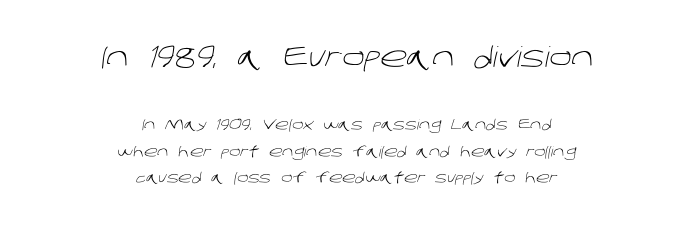
Q: Is the text bold? A: No.
Q: Is the typeface a serif or a sans-serif typeface? A: Sans-serif.
Q: Is the text underlined? A: No.
Q: How is the paragraph aligned? A: Centered.
Q: Is the spacing between letters normal or unusually wide? A: Normal.
Q: Which block of text is set in a larger size, the first (top) or the second (bottom)? A: The first (top) one.
Q: Width (condensed, normal, or wide)? A: Normal.
Q: Stroke contrast? A: Low.
Q: x-height? A: Large.
Q: Monospaced? A: No.
